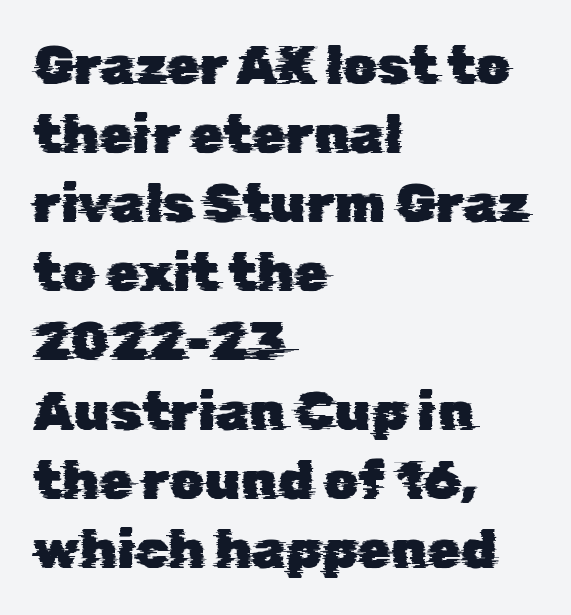
Q: Is the typeface a serif or a sans-serif typeface? A: Sans-serif.
Q: Is the text underlined? A: No.
Q: How is the paragraph aligned? A: Left-aligned.
Q: Is the spacing between letters normal or unusually wide? A: Normal.
Q: Is the spacing between lines tight, normal or loose? A: Normal.
Q: Width (condensed, normal, or wide)? A: Normal.
Q: Stroke contrast? A: Low.
Q: x-height? A: Medium.
Q: Monospaced? A: No.
